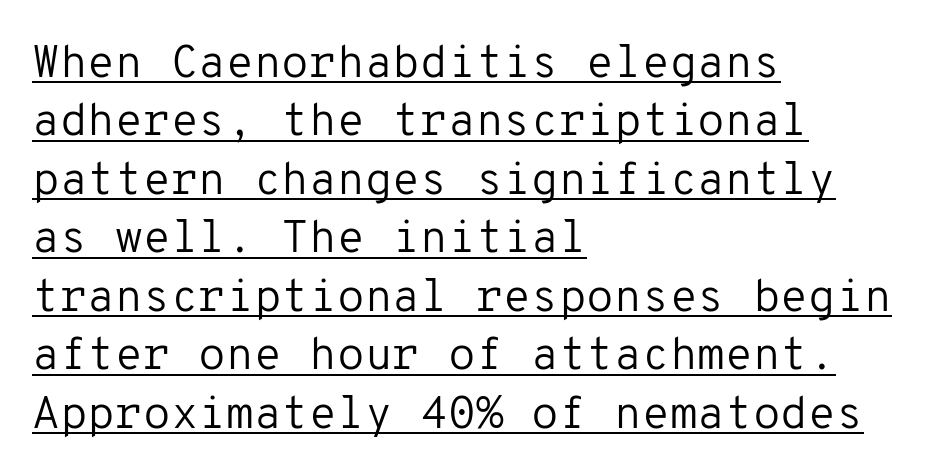
{"serif": "no", "italic": "no", "bold": "no", "weight": "regular", "width": "normal", "stroke_contrast": "low", "x_height": "medium", "monospaced": "yes", "underline": "yes", "align": "left", "line_spacing": "normal", "line_spacing_ratio": 1.3, "letter_spacing": "normal", "letter_spacing_em": 0.0, "glyph_px": 45}
